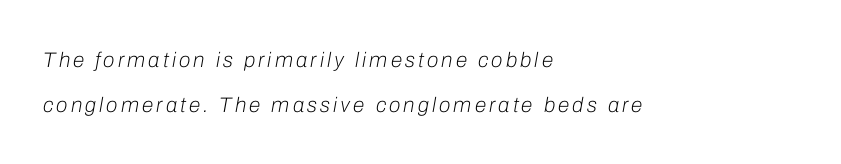
The image shows 21 px text type, italic (leaning right); set left-aligned, loose line spacing (2.12x), not underlined.
